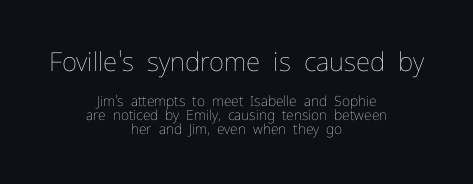
Every character sits straight up, as roman type does. This rendering uses center alignment, leaving both contours irregular but symmetric. Words appear dense and cohesive because spacing is normal. Just letters on the line, the space beneath them empty. Compared with typical paragraphs, the rows here are closer together.
